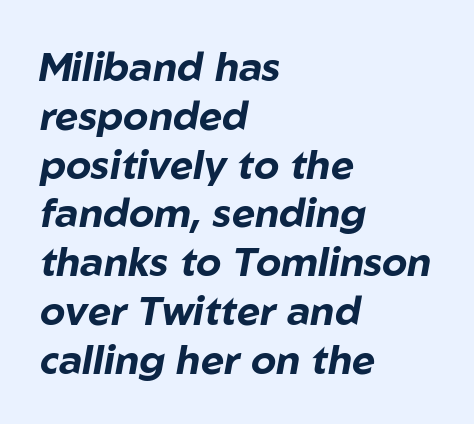
Q: Is the text bold? A: Yes.
Q: Is the text italic (slanted)? A: Yes, it leans right by about 10 degrees.
Q: Is the text underlined? A: No.
Q: How is the paragraph aligned? A: Left-aligned.
Q: Is the spacing between letters normal or unusually wide? A: Normal.
Q: Width (condensed, normal, or wide)? A: Normal.
Q: Stroke contrast? A: Low.
Q: x-height? A: Medium.
Q: Monospaced? A: No.
